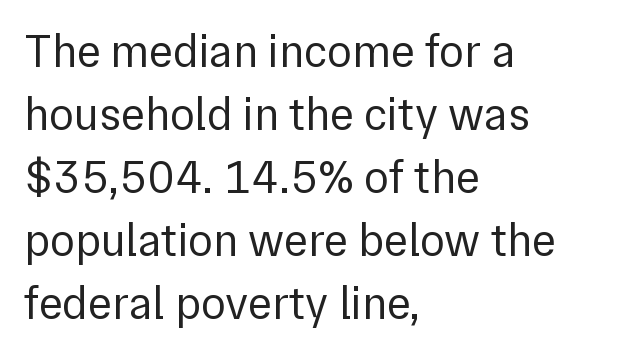
The image shows 46 px regular-weight sans-serif type, upright; set left-aligned, normal line spacing (1.37x), normal letter spacing, not underlined; low stroke contrast and a medium x-height.
